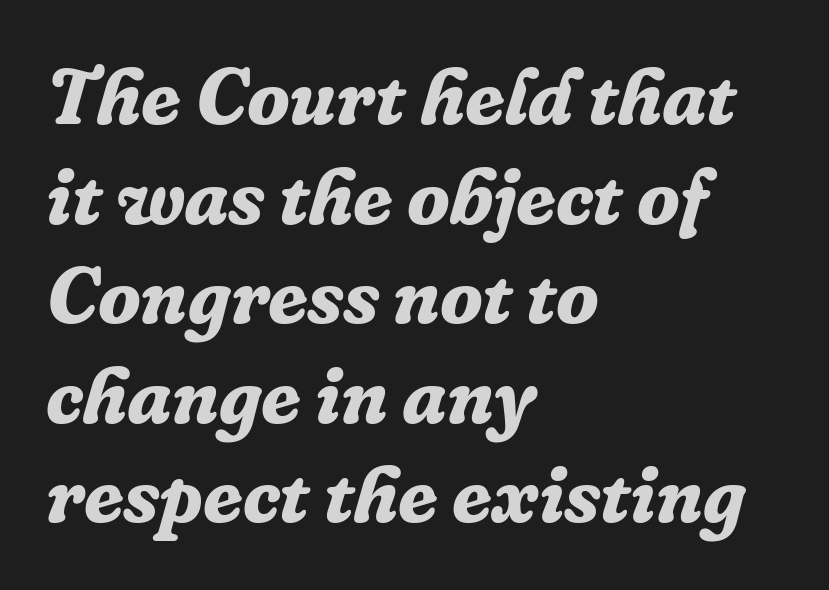
The image shows 79 px bold serif type, italic (leaning right); set left-aligned, normal line spacing (1.26x), normal letter spacing, not underlined; low stroke contrast and a medium x-height.
